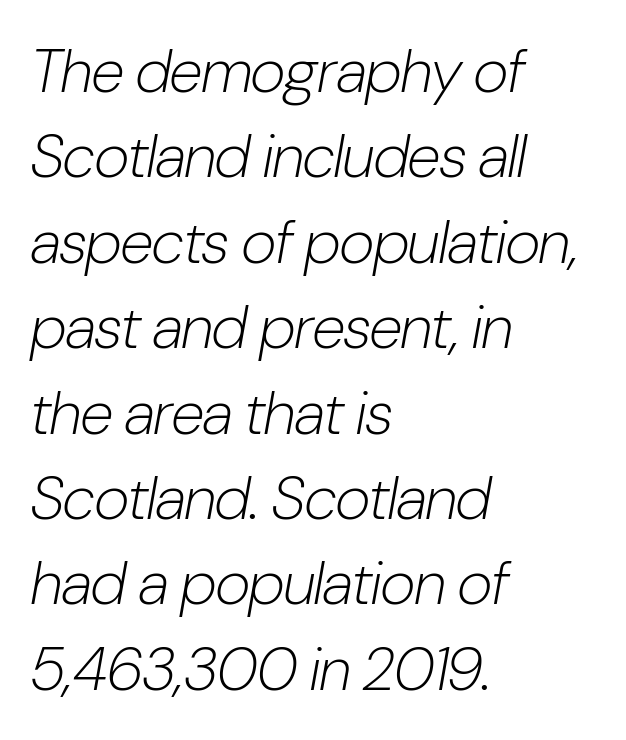
The image shows 61 px light, condensed type, italic (leaning right); set left-aligned, normal line spacing (1.4x), normal letter spacing, not underlined; low stroke contrast and a medium x-height.
